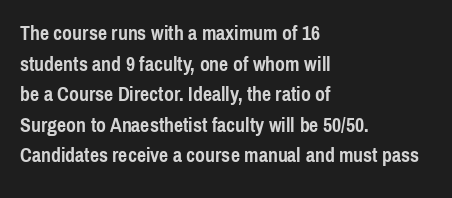
The image shows 20 px bold type, upright; set left-aligned, normal line spacing (1.53x), normal letter spacing, not underlined.
